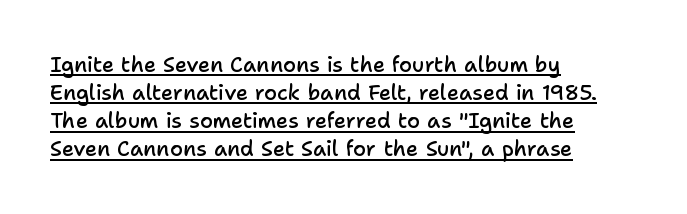
Each line of the rendering has a horizontal stroke beneath the glyphs. These lines keep a tight, regular rhythm from letter to letter. The rendering uses a moderate line-height, typical for paragraphs. If you drew a line through each stem, it would be perfectly vertical. Does the weight exceed regular? Yes, but only to semibold. The rendering anchors every line to the left-hand side.
